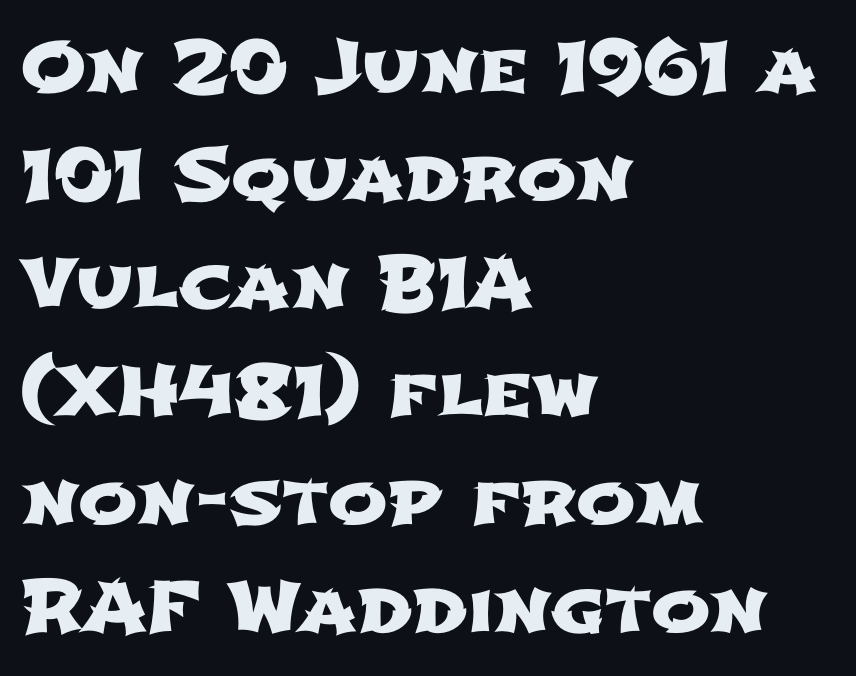
{"serif": "no", "width": "wide", "stroke_contrast": "low", "x_height": "medium", "monospaced": "no", "underline": "no", "align": "left", "line_spacing": "normal", "line_spacing_ratio": 1.52, "letter_spacing": "normal", "letter_spacing_em": 0.0, "glyph_px": 71}
